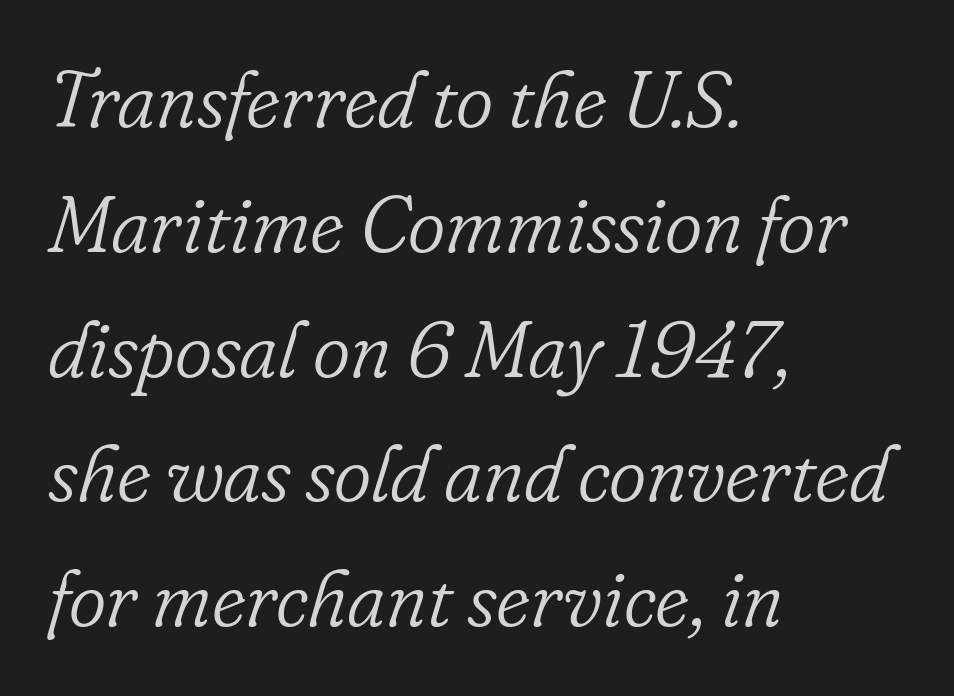
The image shows 80 px light serif type, italic (leaning right); set left-aligned, normal line spacing (1.56x), normal letter spacing, not underlined; low stroke contrast and a small x-height.
